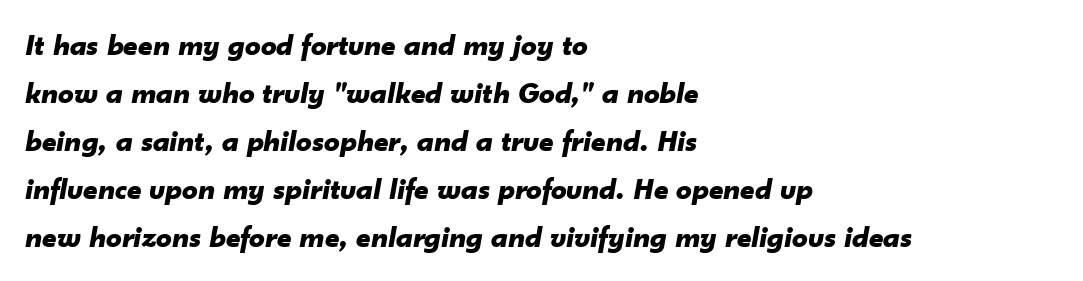
Q: Is the text bold? A: Yes.
Q: Is the text italic (slanted)? A: Yes, it leans right by about 10 degrees.
Q: Is the text underlined? A: No.
Q: How is the paragraph aligned? A: Left-aligned.
Q: Is the spacing between letters normal or unusually wide? A: Normal.
Q: Is the spacing between lines tight, normal or loose? A: Normal.
Q: Width (condensed, normal, or wide)? A: Normal.
Q: Stroke contrast? A: Low.
Q: x-height? A: Small.
Q: Monospaced? A: No.
